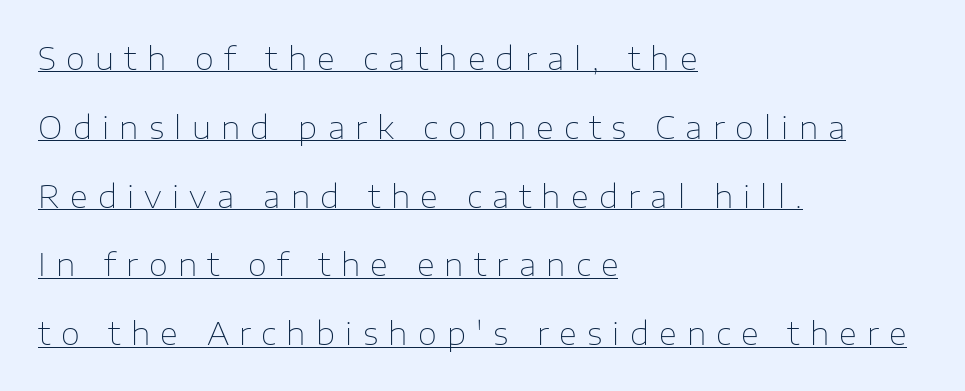
{"serif": "no", "italic": "no", "bold": "no", "weight": "thin", "width": "normal", "stroke_contrast": "low", "x_height": "medium", "monospaced": "no", "underline": "yes", "align": "left", "line_spacing": "loose", "line_spacing_ratio": 2.22, "letter_spacing": "wide", "letter_spacing_em": 0.33, "glyph_px": 31}
